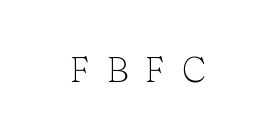
{"serif": "yes", "italic": "no", "bold": "no", "weight": "light", "width": "normal", "stroke_contrast": "low", "x_height": "medium", "monospaced": "no", "underline": "no", "letter_spacing": "wide", "letter_spacing_em": 0.49, "glyph_px": 35}
